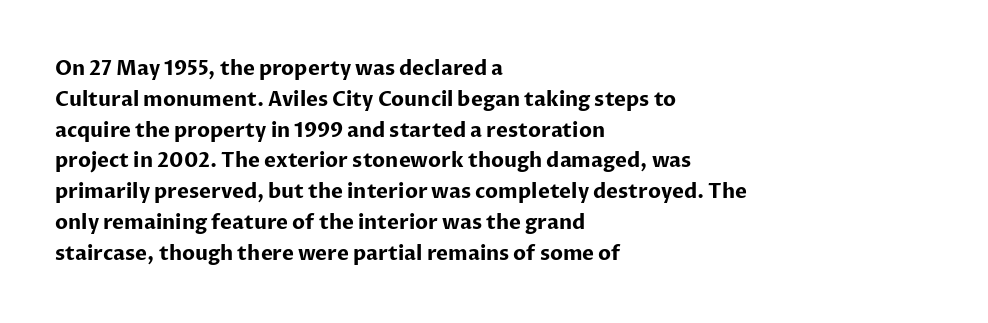
{"italic": "no", "bold": "yes", "underline": "no", "align": "left", "line_spacing": "normal", "line_spacing_ratio": 1.54, "letter_spacing": "normal", "letter_spacing_em": 0.0, "glyph_px": 20}
